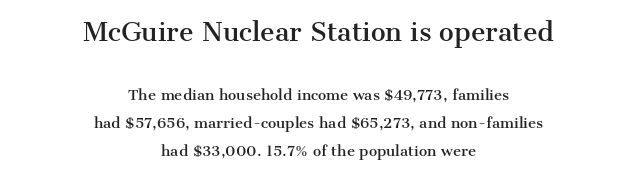
The image shows 25 px text type, upright; set centered, loose line spacing (2.0x), normal letter spacing, not underlined; the first (top) block is 1.79x larger.
